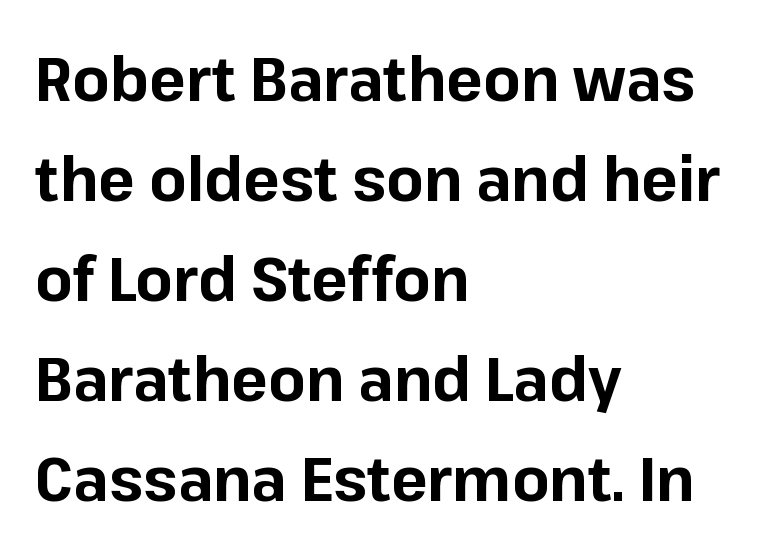
The image shows 61 px bold sans-serif type, upright; set left-aligned, normal line spacing (1.64x), normal letter spacing, not underlined; low stroke contrast and a medium x-height.
